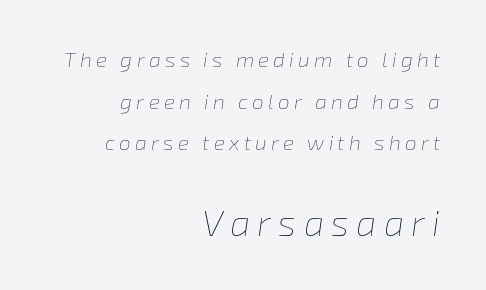
Italic? Definitely — the glyphs are oblique. Does the leading feel generous? Absolutely, it's lavish. Honestly, there is no underline to notice here at all. This sample has the flowing, uneven cadence of proportional lettering.
